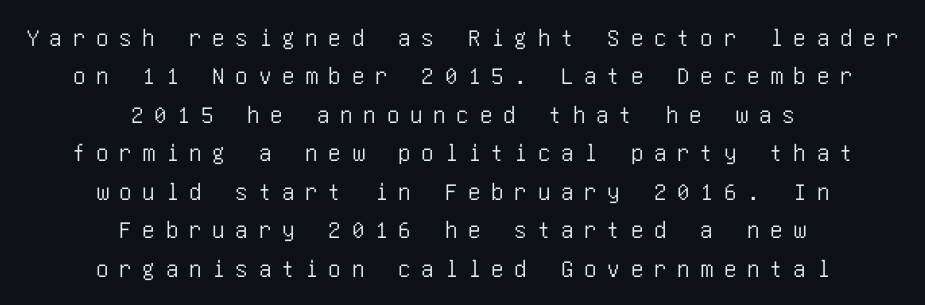
Q: Is the text italic (slanted)? A: No, it is upright.
Q: Is the text underlined? A: No.
Q: How is the paragraph aligned? A: Centered.
Q: Is the spacing between letters normal or unusually wide? A: Unusually wide.
Q: Is the spacing between lines tight, normal or loose? A: Normal.
